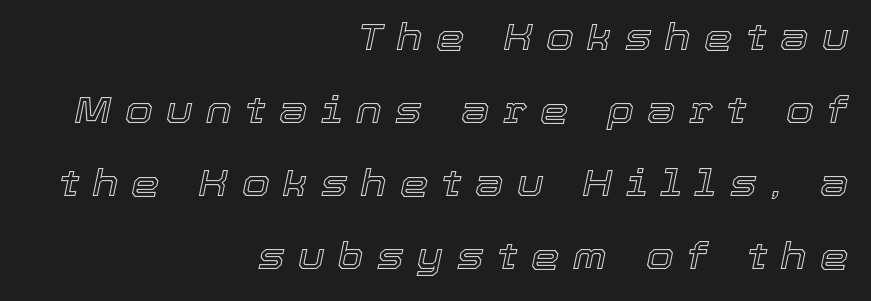
The image shows 36 px text type, italic (leaning right); set right-aligned, loose line spacing (2.03x), unusually wide letter spacing (+0.37 em), not underlined; a medium x-height.
